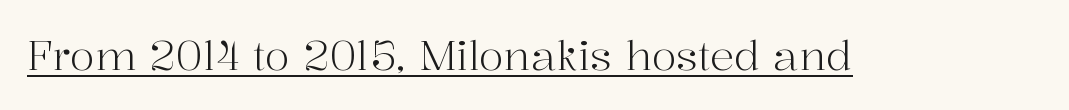
The image shows 41 px light serif type, upright; set normal letter spacing, underlined; high stroke contrast and a medium x-height.
